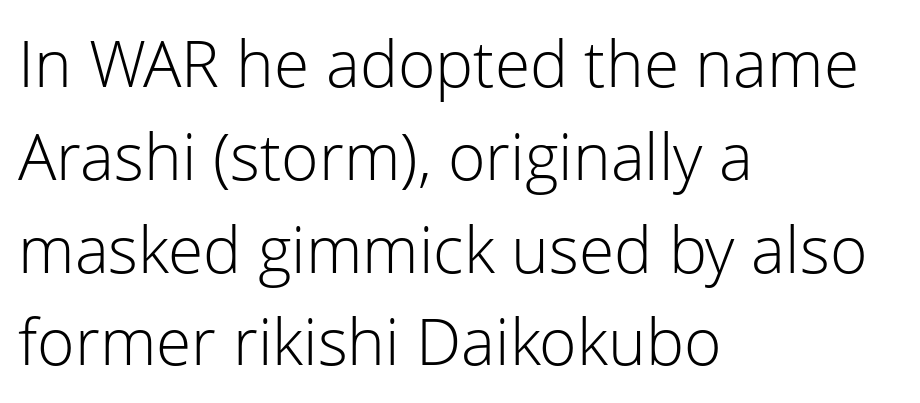
{"serif": "no", "italic": "no", "bold": "no", "weight": "light", "width": "normal", "stroke_contrast": "low", "x_height": "medium", "monospaced": "no", "underline": "no", "align": "left", "line_spacing": "normal", "line_spacing_ratio": 1.45, "letter_spacing": "normal", "letter_spacing_em": 0.0, "glyph_px": 64}
